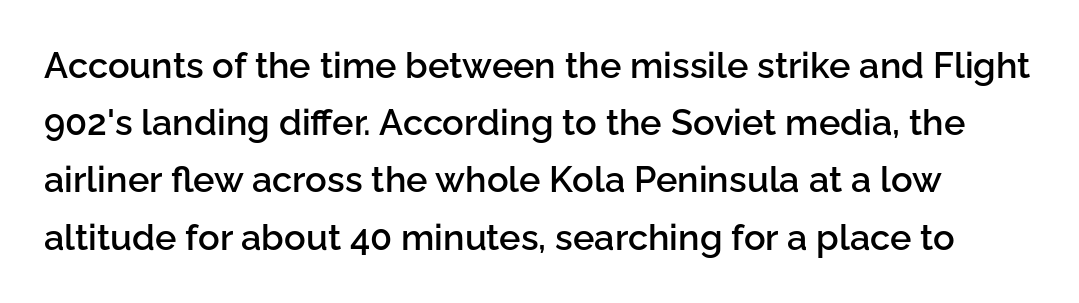
Q: Is the text bold? A: Semi-bold.
Q: Is the text italic (slanted)? A: No, it is upright.
Q: Is the typeface a serif or a sans-serif typeface? A: Sans-serif.
Q: Is the text underlined? A: No.
Q: Is the spacing between letters normal or unusually wide? A: Normal.
Q: Is the spacing between lines tight, normal or loose? A: Normal.
Q: Width (condensed, normal, or wide)? A: Normal.
Q: Stroke contrast? A: Low.
Q: x-height? A: Medium.
Q: Monospaced? A: No.
